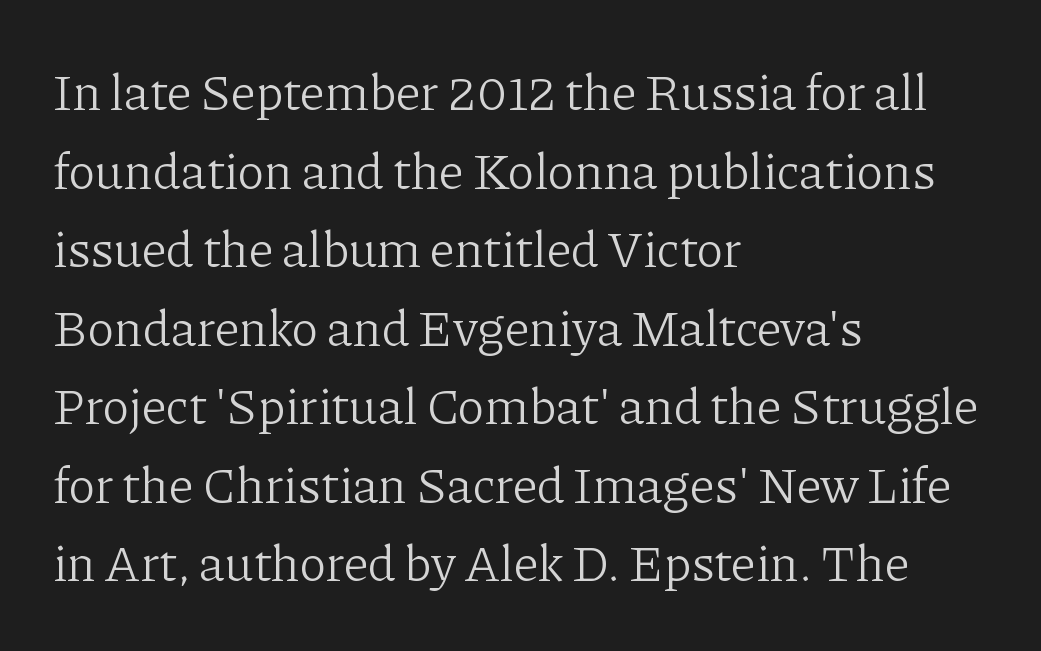
A student would call this left alignment; a typographer would say flush left, rag right. Whoever set this chose a conventional vertical rhythm. Default kerning and tracking; the words read as compact shapes. The letters advance in unequal steps, a hallmark of proportional type.
